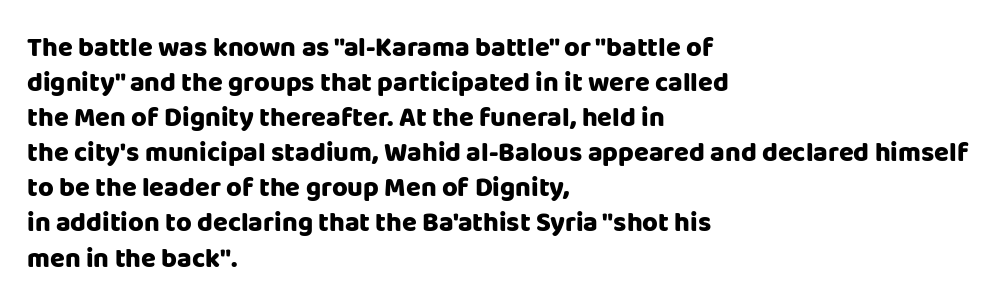
Q: Is the text bold? A: Yes.
Q: Is the text italic (slanted)? A: No, it is upright.
Q: Is the text underlined? A: No.
Q: How is the paragraph aligned? A: Left-aligned.
Q: Is the spacing between letters normal or unusually wide? A: Normal.
Q: Is the spacing between lines tight, normal or loose? A: Normal.
